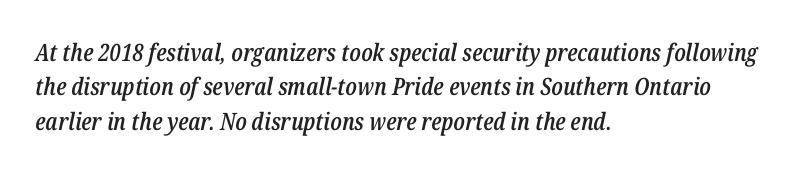
The image shows 24 px text type, italic (leaning right); set left-aligned, normal line spacing (1.43x), normal letter spacing, not underlined.
